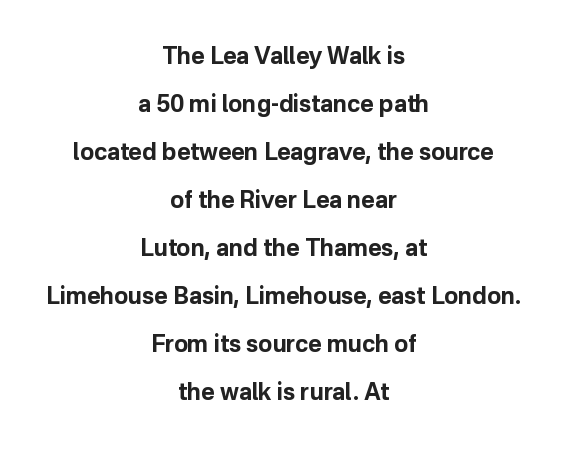
Q: Is the text bold? A: Yes.
Q: Is the text italic (slanted)? A: No, it is upright.
Q: Is the text underlined? A: No.
Q: How is the paragraph aligned? A: Centered.
Q: Is the spacing between letters normal or unusually wide? A: Normal.
Q: Is the spacing between lines tight, normal or loose? A: Loose.
